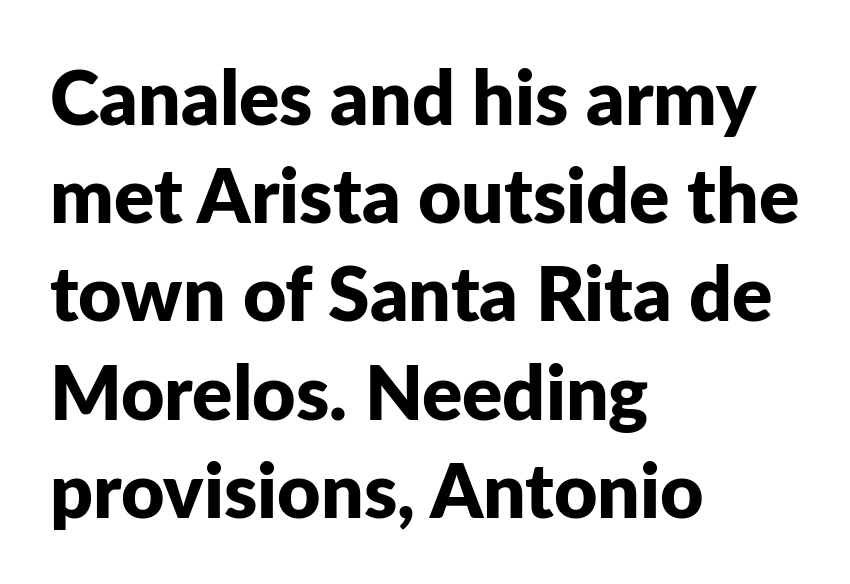
These lines sit exactly where default settings would place them. A typesetter would label this face a sans. Style check: upright. Nobody drew a line under any word here. Horizontal alignment here is leftward, the default for most running prose.
